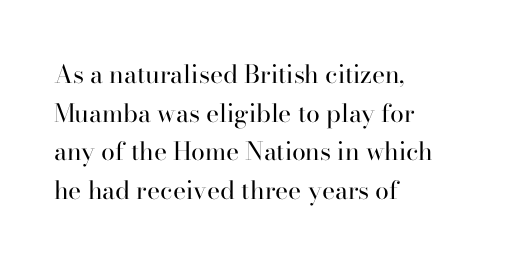
Notice how descenders clear the ascenders below comfortably — that's standard leading. Posture: vertical. Letter spacing: default. This rendering uses left alignment, leaving the right contour irregular.
